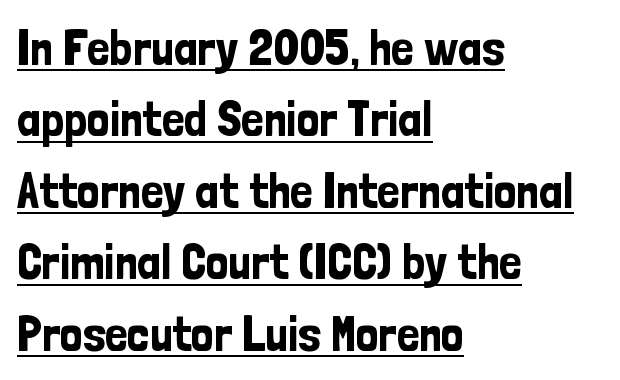
{"serif": "no", "italic": "no", "width": "condensed", "stroke_contrast": "low", "x_height": "medium", "monospaced": "no", "underline": "yes", "align": "left", "line_spacing": "normal", "line_spacing_ratio": 1.43, "letter_spacing": "normal", "letter_spacing_em": 0.0, "glyph_px": 50}
